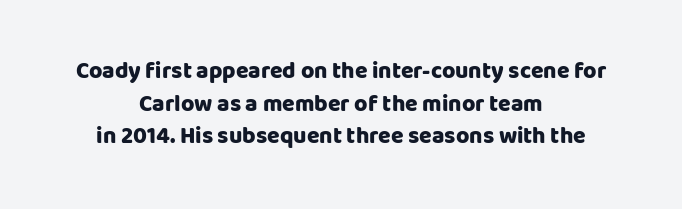
The vertical gap from one line to the next is medium. Stroke thickness is high; the sample reads as a true bold. Caption: multi-line text, centered on the measure. The typography opts for an upright posture over an oblique one. No word sits above an underline.
